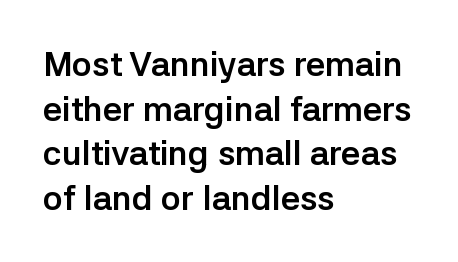
The baseline area is clear. Heft: maximum for text — a bold. Regarding serifs, this sample does without them. You could not count columns in this text — the font is proportionally spaced.
